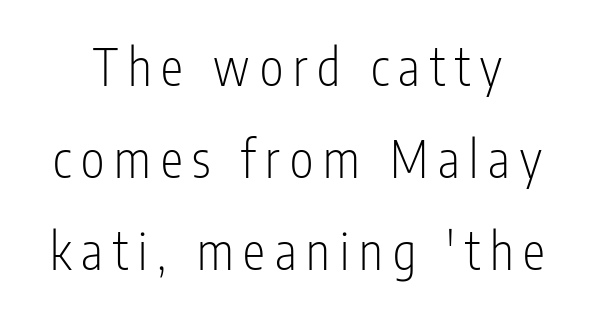
{"serif": "no", "italic": "no", "bold": "no", "weight": "light", "width": "condensed", "stroke_contrast": "low", "x_height": "medium", "monospaced": "no", "underline": "no", "line_spacing_ratio": 1.84, "letter_spacing": "wide", "letter_spacing_em": 0.2, "glyph_px": 50}
